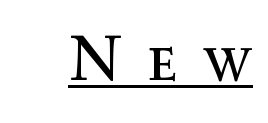
The image shows 65 px regular-weight type, upright; set unusually wide letter spacing (+0.39 em), underlined; a medium x-height.
